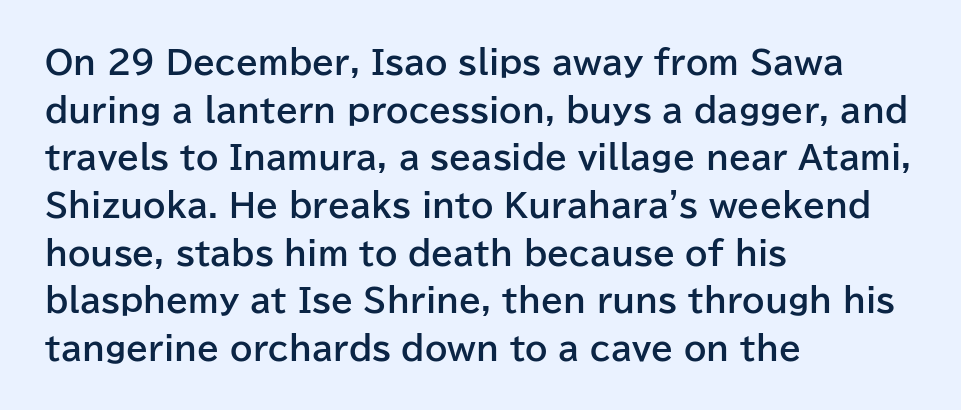
Serif or sans? Sans — the stroke terminals are bare. Visually the block forms a straight wall on the left and a jagged coastline on the right. The letterforms sit shoulder to shoulder at normal distance. Each letter keeps its own natural width here, so spacing adapts to shape. A roman cut, with each character standing at attention.
